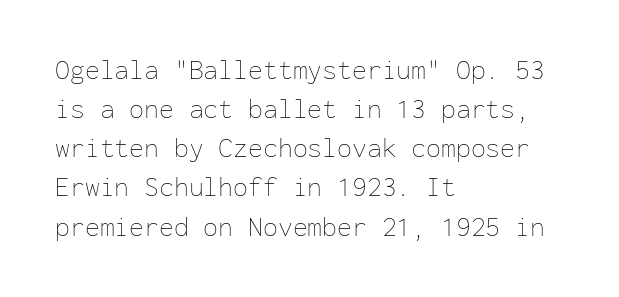
{"italic": "no", "bold": "no", "underline": "no", "align": "left", "line_spacing": "normal", "line_spacing_ratio": 1.45, "letter_spacing": "normal", "letter_spacing_em": 0.0, "glyph_px": 27}
